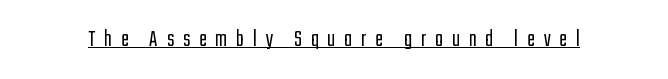
{"italic": "no", "bold": "no", "underline": "yes", "letter_spacing": "wide", "letter_spacing_em": 0.37, "glyph_px": 24}
